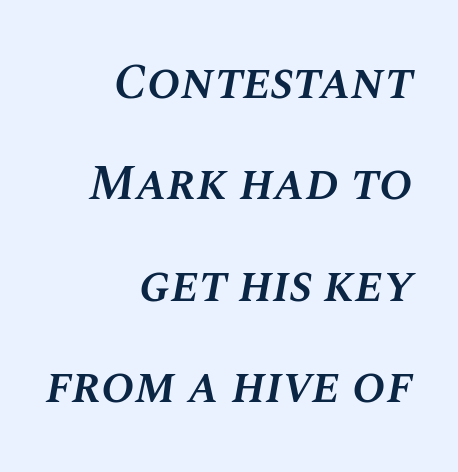
Which margin do the lines hug? The right one — the left edge is uneven. Notice the strokes are somewhat thickened but not fully heavy: this is a semibold. This block would shrink considerably if given ordinary leading; it's expanded now. Words float on clear page, feet unadorned. Think of a printed novel: that variable character pitch is what you see here.
